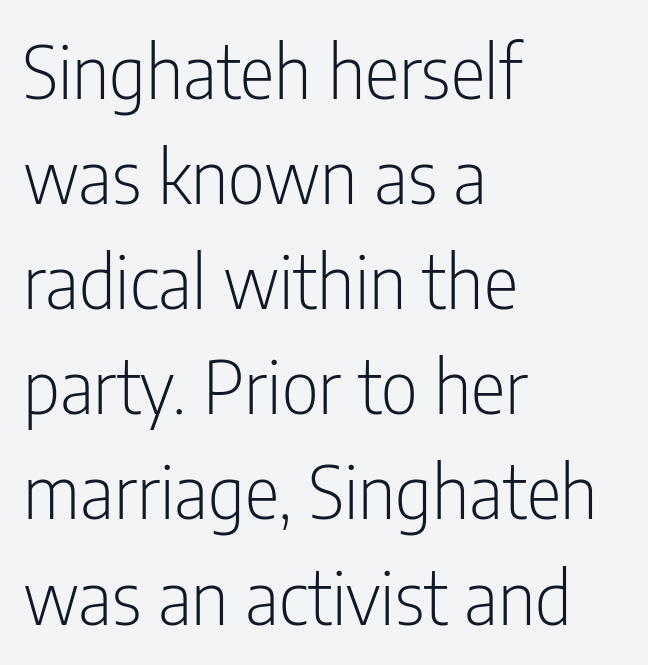
{"serif": "no", "italic": "no", "bold": "no", "weight": "light", "width": "condensed", "stroke_contrast": "low", "x_height": "medium", "monospaced": "no", "underline": "no", "align": "left", "line_spacing": "normal", "line_spacing_ratio": 1.44, "letter_spacing": "normal", "letter_spacing_em": 0.0, "glyph_px": 73}
